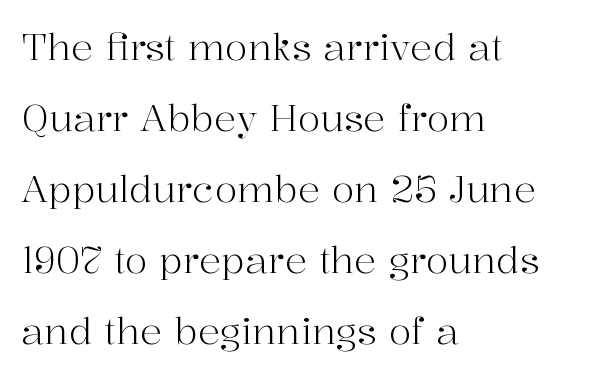
The image shows 37 px light serif type, upright; set left-aligned, loose line spacing (1.92x), normal letter spacing, not underlined; high stroke contrast and a medium x-height.
